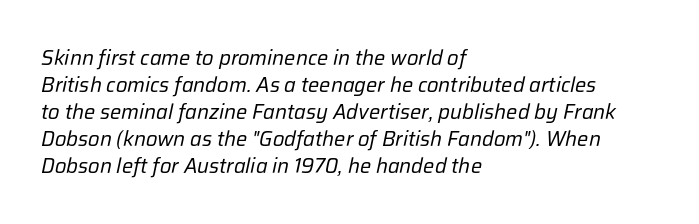
{"italic": "yes", "lean": "right", "slant_degrees": 12, "bold": "no", "underline": "no", "align": "left", "line_spacing": "normal", "line_spacing_ratio": 1.28, "letter_spacing": "normal", "letter_spacing_em": 0.0, "glyph_px": 21}
